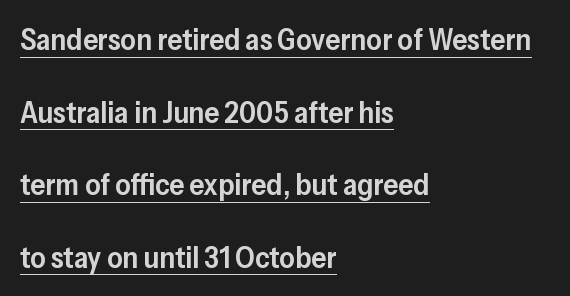
Q: Is the text bold? A: Semi-bold.
Q: Is the text italic (slanted)? A: No, it is upright.
Q: Is the typeface a serif or a sans-serif typeface? A: Sans-serif.
Q: Is the text underlined? A: Yes.
Q: How is the paragraph aligned? A: Left-aligned.
Q: Is the spacing between letters normal or unusually wide? A: Normal.
Q: Is the spacing between lines tight, normal or loose? A: Loose.
Q: Width (condensed, normal, or wide)? A: Normal.
Q: Stroke contrast? A: Low.
Q: x-height? A: Medium.
Q: Monospaced? A: No.
